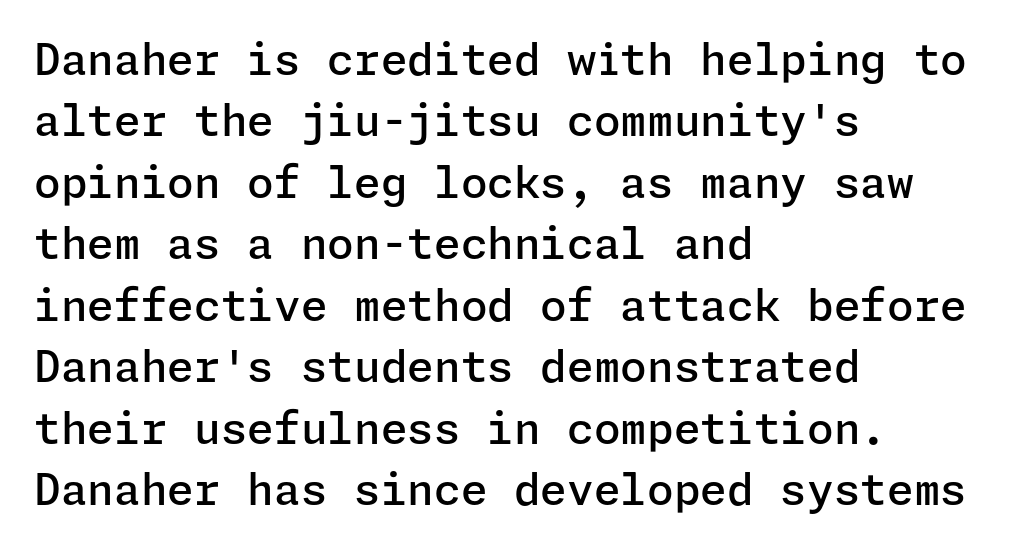
Underline: absent. The font family rendered here belongs to the sans-serif group. Is there much room between lines? A standard amount, neither cramped nor airy. Nothing unusual about the tracking: characters are spaced as the font intends. The setting favours the left margin, as ordinary paragraphs usually do.
